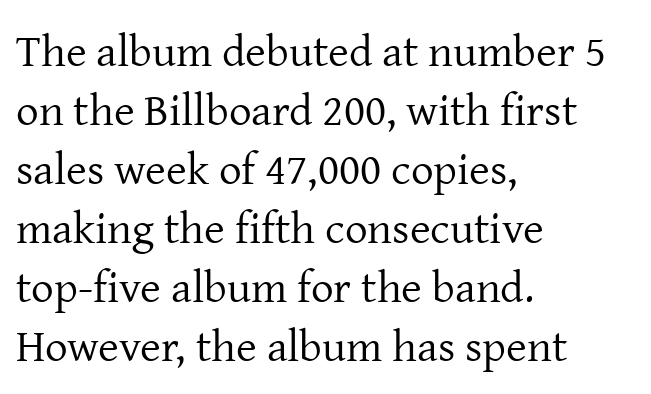
The image shows 45 px regular-weight serif type, upright; set left-aligned, normal line spacing (1.31x), normal letter spacing, not underlined; low stroke contrast and a medium x-height.
